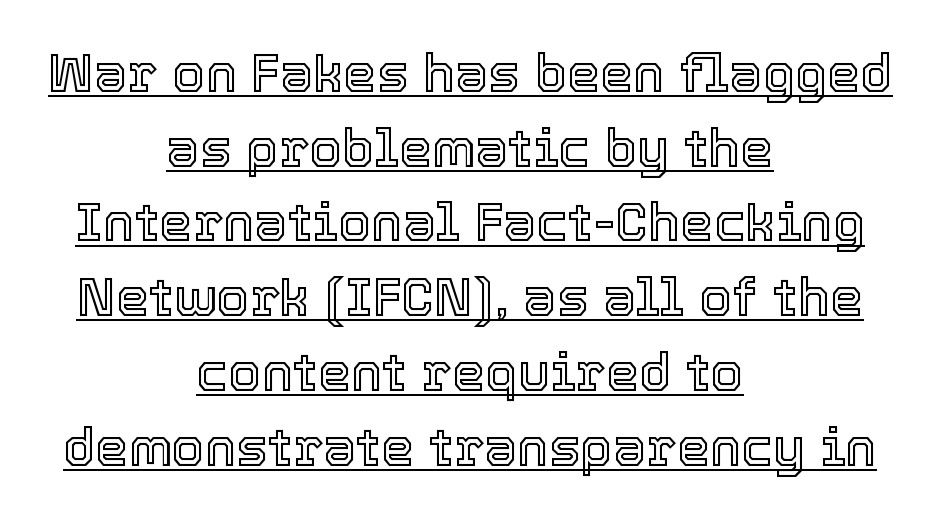
The image shows 53 px text type, upright; set centered, normal line spacing (1.41x), normal letter spacing, underlined; a medium x-height.
